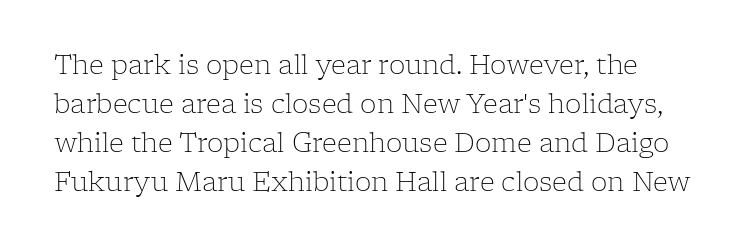
The font is comparable to plain body text, perhaps lighter. The lettering stays uniformly vertical, giving the passage a roman look. How are the letters spaced? Ordinarily, with no added tracking. The area under the type is left untouched. Normally led — the rows are evenly, conventionally spaced.
